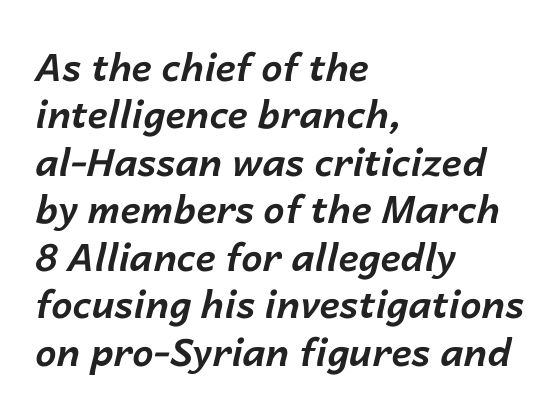
The image shows 38 px bold type, italic (leaning right); set left-aligned, normal line spacing (1.25x), normal letter spacing, not underlined; low stroke contrast and a medium x-height.
